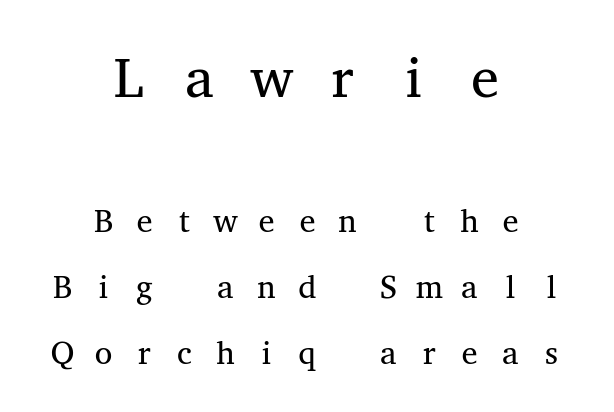
The image shows 56 px regular-weight, wide serif type, upright, monospaced; set centered, loose line spacing (2.06x), unusually wide letter spacing (+0.49 em), not underlined; the first (top) block is 1.75x larger; medium stroke contrast and a medium x-height.
